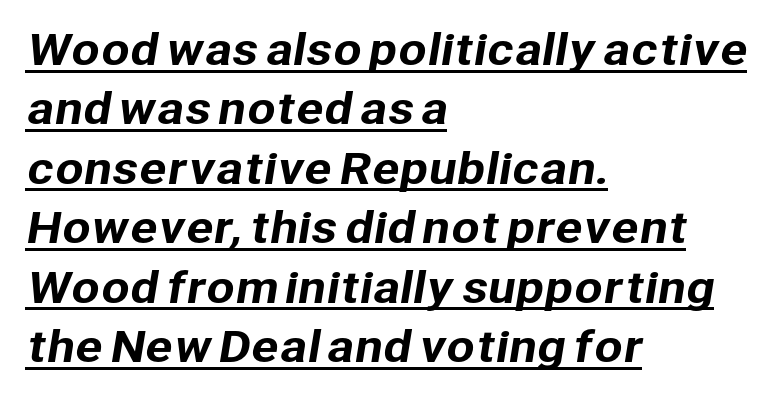
{"serif": "no", "width": "normal", "stroke_contrast": "low", "x_height": "medium", "monospaced": "no", "underline": "yes", "align": "left", "line_spacing": "normal", "line_spacing_ratio": 1.45, "letter_spacing": "normal", "letter_spacing_em": 0.0, "glyph_px": 41}
